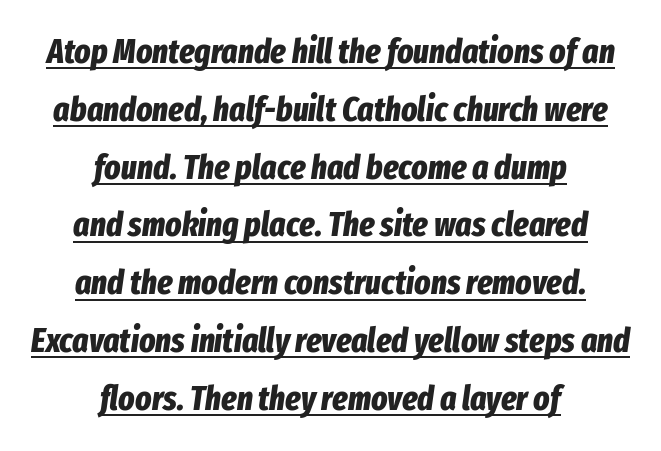
{"italic": "yes", "lean": "right", "slant_degrees": 8, "bold": "yes", "weight": "bold", "width": "condensed", "stroke_contrast": "low", "x_height": "medium", "monospaced": "no", "underline": "yes", "align": "center", "line_spacing": "normal", "line_spacing_ratio": 1.7, "letter_spacing": "normal", "letter_spacing_em": 0.0, "glyph_px": 34}
